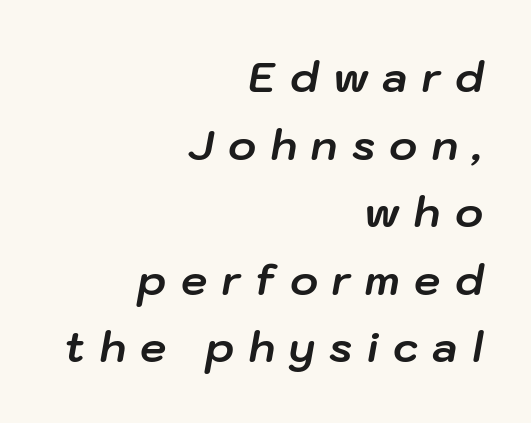
Q: Is the text bold? A: Yes.
Q: Is the text italic (slanted)? A: Yes, it leans right by about 10 degrees.
Q: Is the text underlined? A: No.
Q: How is the paragraph aligned? A: Right-aligned.
Q: Is the spacing between letters normal or unusually wide? A: Unusually wide.
Q: Is the spacing between lines tight, normal or loose? A: Normal.
Q: Width (condensed, normal, or wide)? A: Normal.
Q: Stroke contrast? A: Low.
Q: x-height? A: Medium.
Q: Monospaced? A: No.
